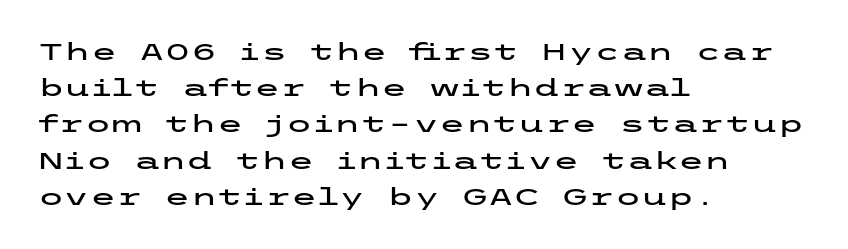
The image shows 24 px text type, upright; set left-aligned, normal line spacing (1.51x), normal letter spacing, not underlined.
